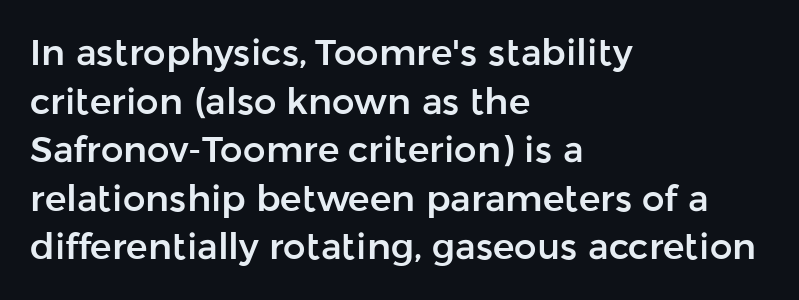
{"serif": "no", "italic": "no", "width": "normal", "stroke_contrast": "low", "x_height": "medium", "monospaced": "no", "underline": "no", "align": "left", "line_spacing": "normal", "line_spacing_ratio": 1.35, "letter_spacing": "normal", "letter_spacing_em": 0.0, "glyph_px": 36}
